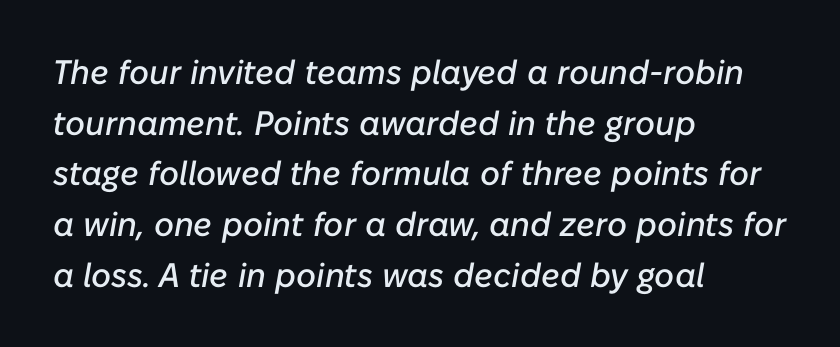
Words float on clear page, feet unadorned. A typesetter would call this proportional, since set widths differ per character. The horizontal fit of the characters is conventional and even. Interline gaps are of average width in this sample.
